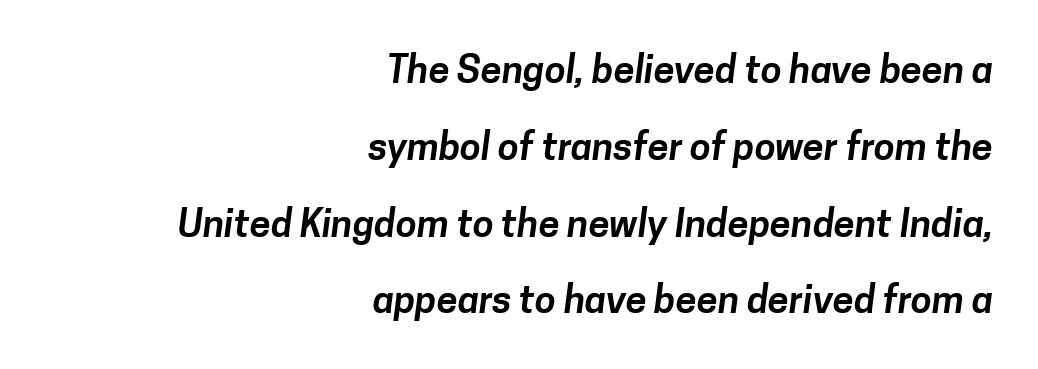
The font family rendered here belongs to the sans-serif group. The rendering keeps characters at their native spacing. Note the varied advance widths — an 'i' is clearly narrower than an 'm'. Has an underline been added? It has not.
